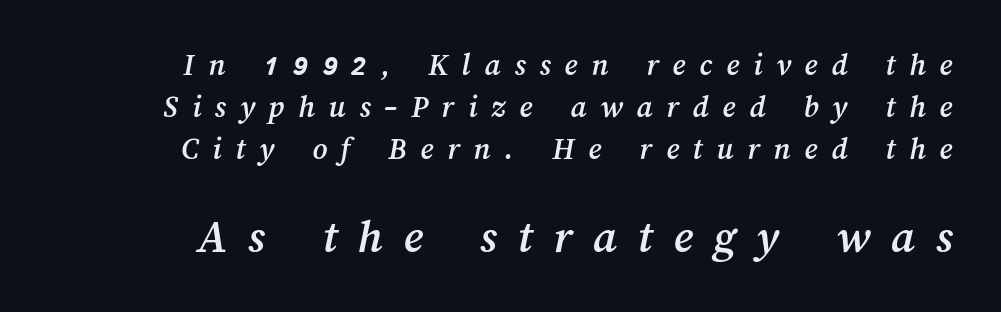
Q: Is the text underlined? A: No.
Q: Is the spacing between letters normal or unusually wide? A: Unusually wide.
Q: Is the spacing between lines tight, normal or loose? A: Normal.
Q: Which block of text is set in a larger size, the first (top) or the second (bottom)? A: The second (bottom) one.
Q: Width (condensed, normal, or wide)? A: Normal.
Q: Stroke contrast? A: Medium.
Q: x-height? A: Medium.
Q: Monospaced? A: No.
